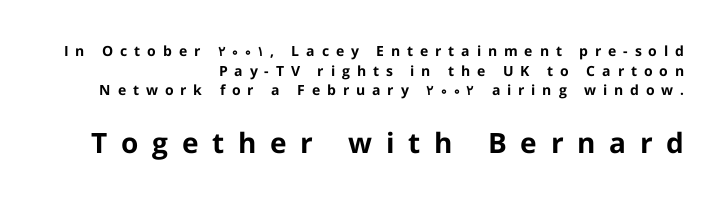
Q: Is the text bold? A: Yes.
Q: Is the text italic (slanted)? A: No, it is upright.
Q: Is the typeface a serif or a sans-serif typeface? A: Sans-serif.
Q: Is the text underlined? A: No.
Q: How is the paragraph aligned? A: Right-aligned.
Q: Is the spacing between letters normal or unusually wide? A: Unusually wide.
Q: Is the spacing between lines tight, normal or loose? A: Normal.
Q: Which block of text is set in a larger size, the first (top) or the second (bottom)? A: The second (bottom) one.
Q: Width (condensed, normal, or wide)? A: Normal.
Q: Stroke contrast? A: Low.
Q: x-height? A: Medium.
Q: Monospaced? A: No.
